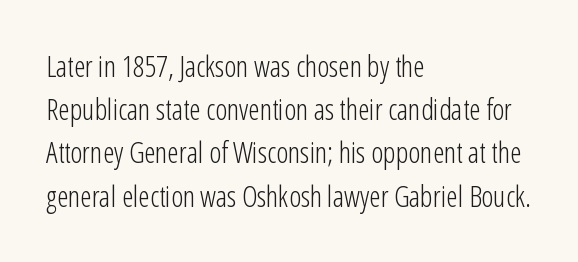
The image shows 29 px light, condensed sans-serif type, upright; set left-aligned, normal line spacing (1.49x), normal letter spacing, not underlined; low stroke contrast and a medium x-height.
